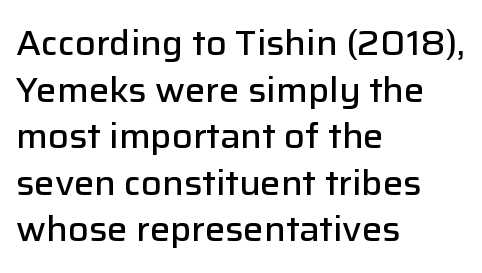
The image shows 34 px semibold sans-serif type, upright; set left-aligned, normal line spacing (1.37x), normal letter spacing, not underlined; low stroke contrast and a medium x-height.
